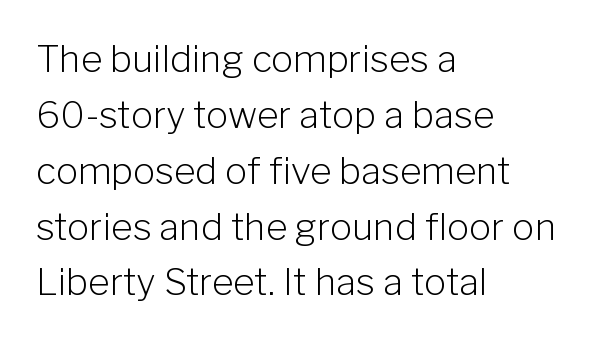
The image shows 37 px light sans-serif type, upright; set left-aligned, normal line spacing (1.51x), normal letter spacing, not underlined; low stroke contrast and a medium x-height.
